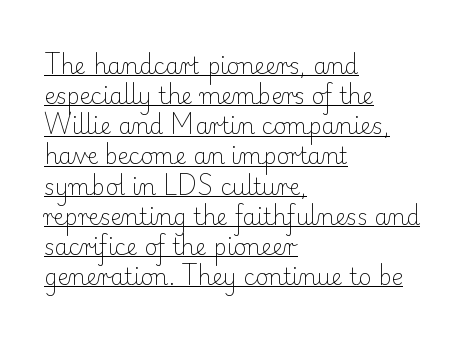
Q: Is the text bold? A: No.
Q: Is the text italic (slanted)? A: No, it is upright.
Q: Is the text underlined? A: Yes.
Q: How is the paragraph aligned? A: Left-aligned.
Q: Is the spacing between letters normal or unusually wide? A: Normal.
Q: Is the spacing between lines tight, normal or loose? A: Normal.
